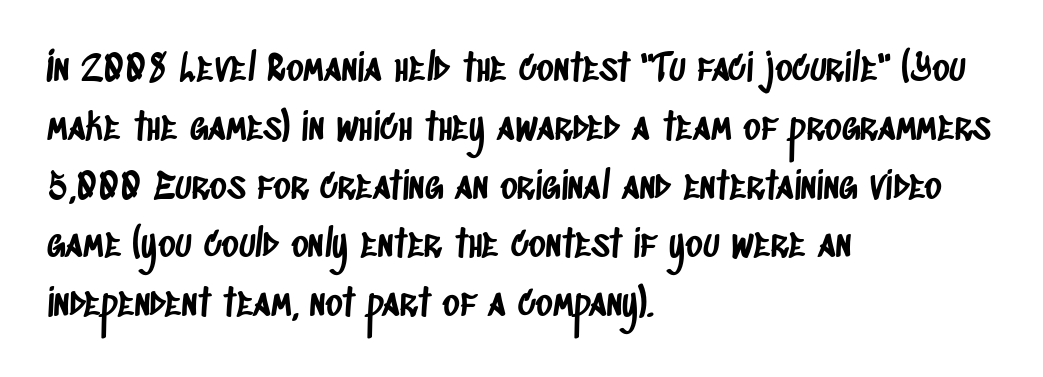
{"serif": "no", "width": "condensed", "stroke_contrast": "low", "x_height": "large", "monospaced": "no", "underline": "no", "align": "left", "line_spacing": "normal", "line_spacing_ratio": 1.59, "letter_spacing": "normal", "letter_spacing_em": 0.0, "glyph_px": 37}
